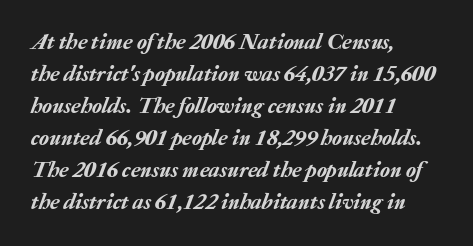
Q: Is the text italic (slanted)? A: Yes, it leans right by about 20 degrees.
Q: Is the text underlined? A: No.
Q: How is the paragraph aligned? A: Left-aligned.
Q: Is the spacing between letters normal or unusually wide? A: Normal.
Q: Is the spacing between lines tight, normal or loose? A: Normal.
